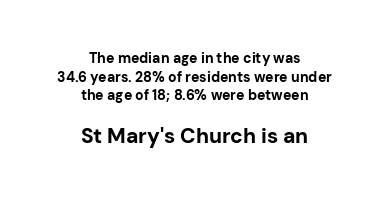
The image shows 21 px bold type, upright; set centered, normal line spacing (1.33x), normal letter spacing, not underlined; the second (bottom) block is 1.5x larger.
